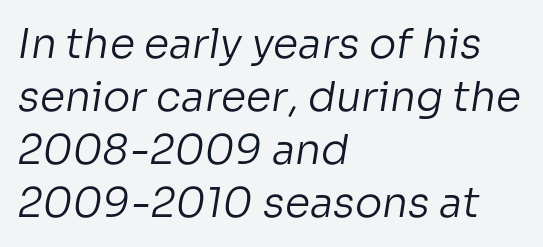
The image shows 41 px regular-weight sans-serif type; set left-aligned, normal line spacing (1.29x), normal letter spacing, not underlined; low stroke contrast and a medium x-height.
